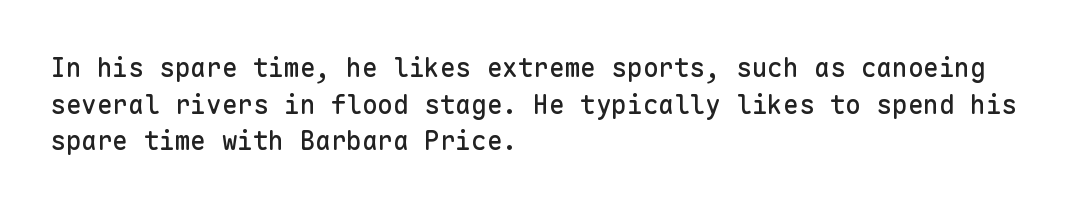
The image shows 26 px text type, upright; set left-aligned, normal line spacing (1.41x), normal letter spacing, not underlined.
